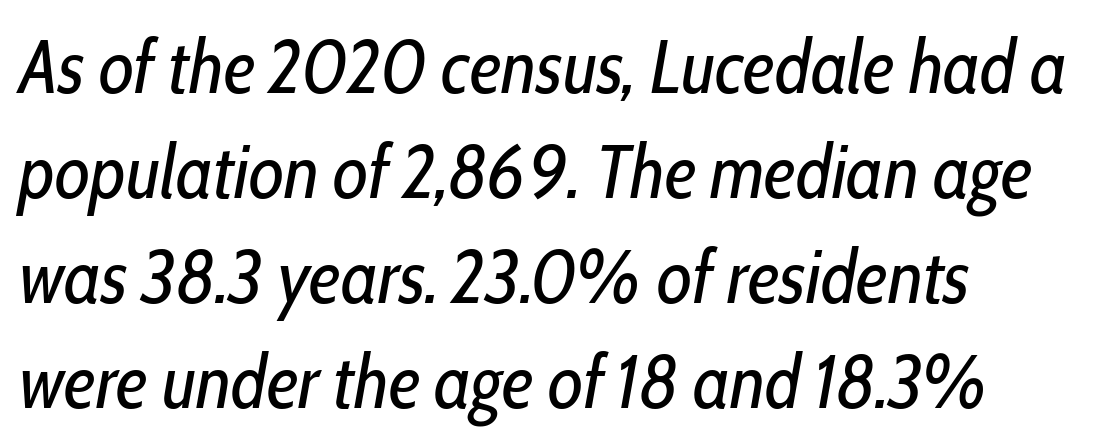
The image shows 76 px regular-weight, condensed type, italic (leaning right); set left-aligned, normal line spacing (1.38x), normal letter spacing, not underlined; low stroke contrast and a medium x-height.
